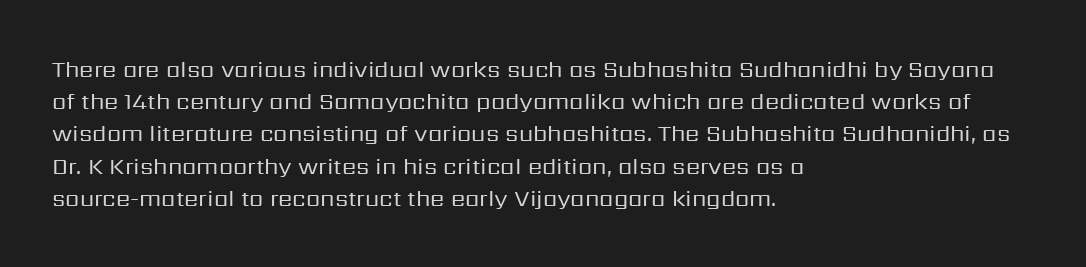
{"italic": "no", "bold": "no", "underline": "no", "align": "left", "line_spacing": "normal", "line_spacing_ratio": 1.4, "letter_spacing": "normal", "letter_spacing_em": 0.0, "glyph_px": 23}
